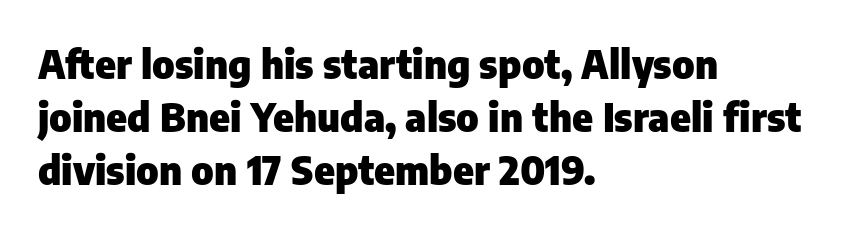
The passage shown has conventional tracking throughout. Bold? Absolutely — the strokes are thick and heavy. What's the leading like? Ordinary, nothing unusual. The lines are quadded left. A typesetter would call this proportional, since set widths differ per character.
